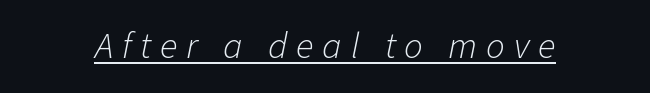
{"italic": "yes", "lean": "right", "slant_degrees": 11, "bold": "no", "weight": "light", "width": "normal", "stroke_contrast": "low", "x_height": "medium", "monospaced": "no", "underline": "yes", "letter_spacing": "wide", "letter_spacing_em": 0.24, "glyph_px": 37}
